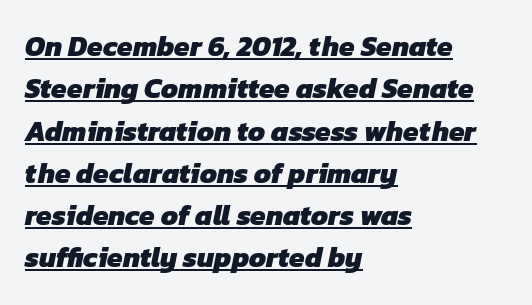
{"serif": "no", "bold": "yes", "weight": "heavy", "width": "normal", "stroke_contrast": "low", "x_height": "medium", "monospaced": "no", "underline": "yes", "align": "left", "line_spacing": "normal", "line_spacing_ratio": 1.51, "letter_spacing": "normal", "letter_spacing_em": 0.0, "glyph_px": 28}
